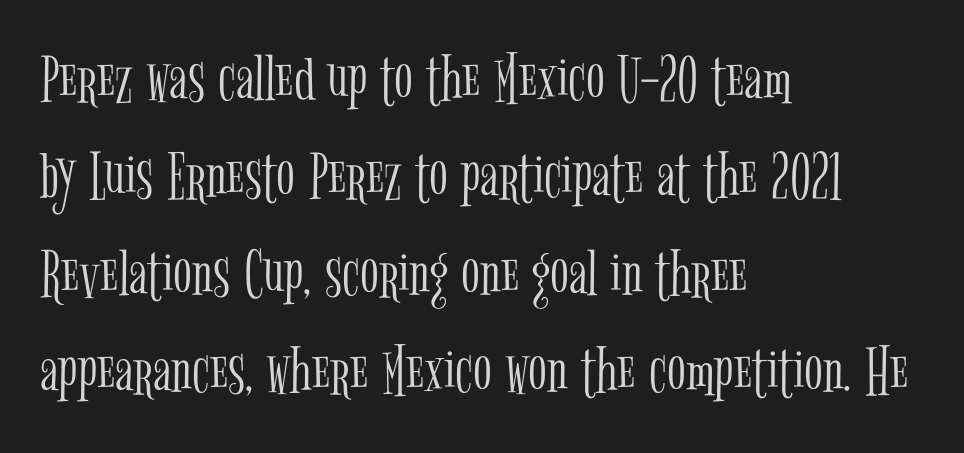
Horizontal bands of white between lines are of average thickness. Typographically, this falls in the serif category. Every row of glyphs begins at an identical x-position on the left. You could call the tracking neutral — neither tight nor loose.
